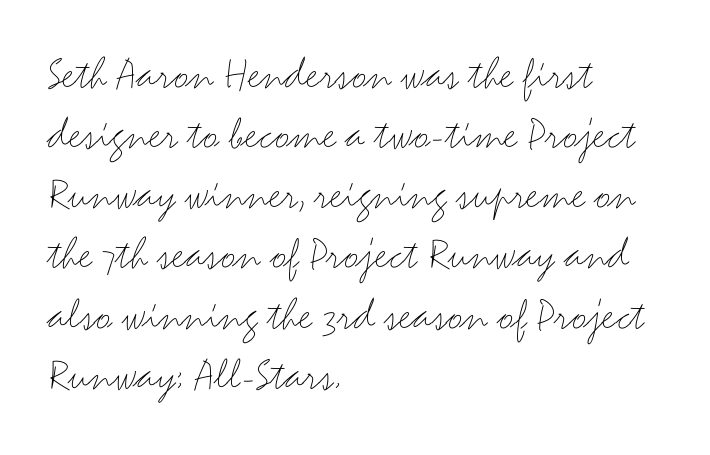
Type style note: lacks serifs. The rendering uses natural spacing where letterforms have individual widths. The gaps between neighbouring characters are ordinary and unremarkable. This sample keeps an unexceptional amount of space between lines.
